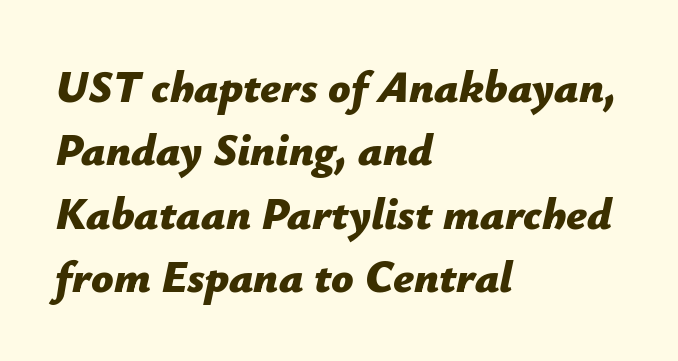
Q: Is the text bold? A: Yes.
Q: Is the text italic (slanted)? A: Yes, it leans right by about 12 degrees.
Q: Is the text underlined? A: No.
Q: How is the paragraph aligned? A: Left-aligned.
Q: Is the spacing between letters normal or unusually wide? A: Normal.
Q: Is the spacing between lines tight, normal or loose? A: Normal.
Q: Width (condensed, normal, or wide)? A: Normal.
Q: Stroke contrast? A: Low.
Q: x-height? A: Medium.
Q: Monospaced? A: No.
